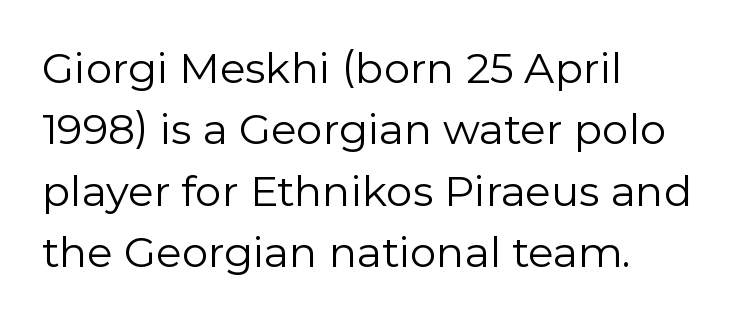
Q: Is the text bold? A: No.
Q: Is the text italic (slanted)? A: No, it is upright.
Q: Is the typeface a serif or a sans-serif typeface? A: Sans-serif.
Q: Is the text underlined? A: No.
Q: How is the paragraph aligned? A: Left-aligned.
Q: Is the spacing between letters normal or unusually wide? A: Normal.
Q: Is the spacing between lines tight, normal or loose? A: Normal.
Q: Width (condensed, normal, or wide)? A: Normal.
Q: Stroke contrast? A: Low.
Q: x-height? A: Medium.
Q: Monospaced? A: No.
